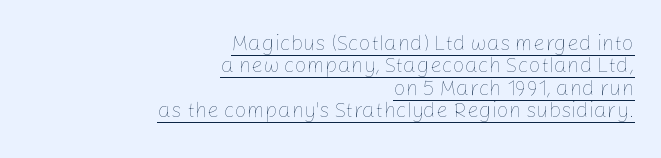
The image shows 21 px text type, upright; set right-aligned, tight line spacing (1.07x), normal letter spacing, underlined.
